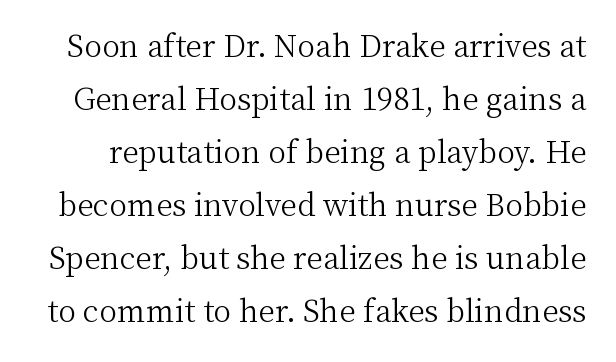
{"serif": "yes", "italic": "no", "bold": "no", "weight": "light", "width": "normal", "stroke_contrast": "medium", "x_height": "medium", "monospaced": "no", "underline": "no", "line_spacing_ratio": 1.77, "letter_spacing": "normal", "letter_spacing_em": 0.0, "glyph_px": 30}
